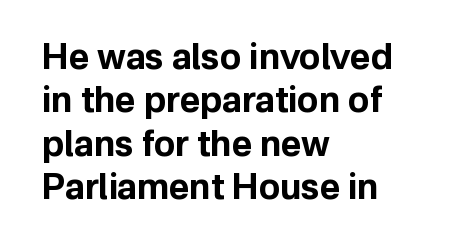
{"serif": "no", "italic": "no", "bold": "yes", "weight": "bold", "width": "normal", "stroke_contrast": "low", "x_height": "medium", "monospaced": "no", "underline": "no", "align": "left", "line_spacing_ratio": 1.24, "letter_spacing": "normal", "letter_spacing_em": 0.0, "glyph_px": 35}
